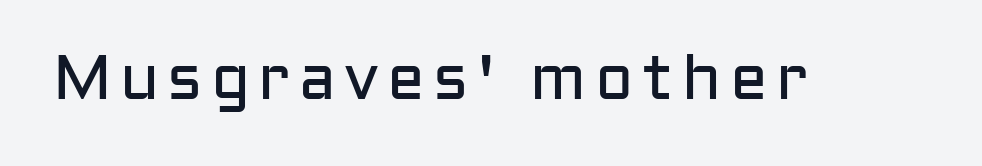
The image shows 63 px regular-weight sans-serif type, upright; set not underlined; low stroke contrast and a medium x-height.
